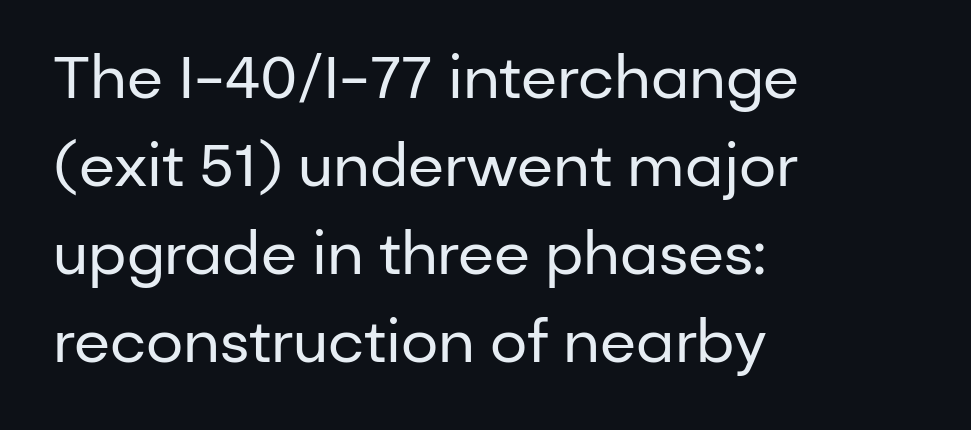
Posture: upright roman. Proportional: the letters do not fall into vertical columns. The passage shown is typeset with a sans-serif family. Horizontal bands of white between lines are of average thickness.
